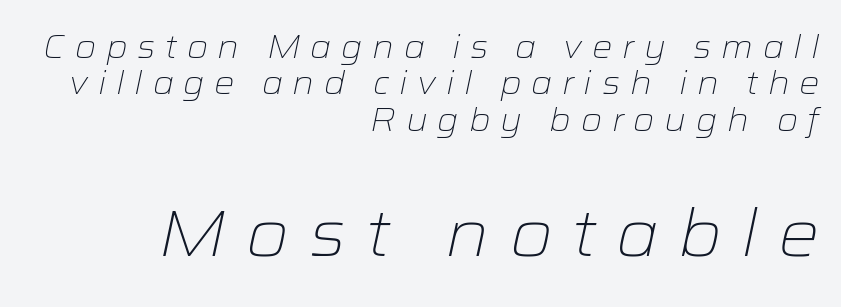
Q: Is the text bold? A: No.
Q: Is the text italic (slanted)? A: Yes, it leans right by about 12 degrees.
Q: Is the text underlined? A: No.
Q: How is the paragraph aligned? A: Right-aligned.
Q: Is the spacing between letters normal or unusually wide? A: Unusually wide.
Q: Is the spacing between lines tight, normal or loose? A: Tight.
Q: Which block of text is set in a larger size, the first (top) or the second (bottom)? A: The second (bottom) one.
Q: Width (condensed, normal, or wide)? A: Wide.
Q: Stroke contrast? A: Low.
Q: x-height? A: Medium.
Q: Monospaced? A: No.
